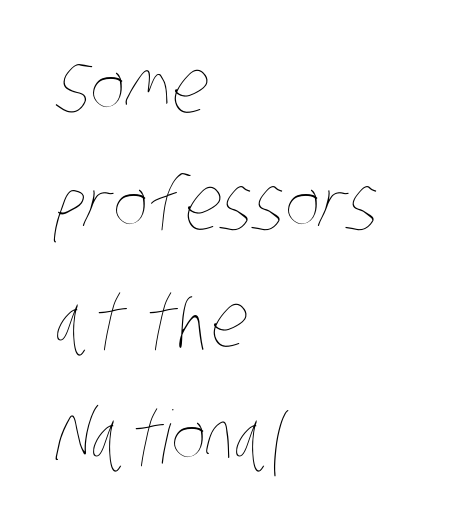
Caption: standard tracking, unaltered. Stroke mass is kept to a normal reading level or below. If you drew a ruler down the left edge, every line would touch it. These lines are rendered in a variable-pitch font.
